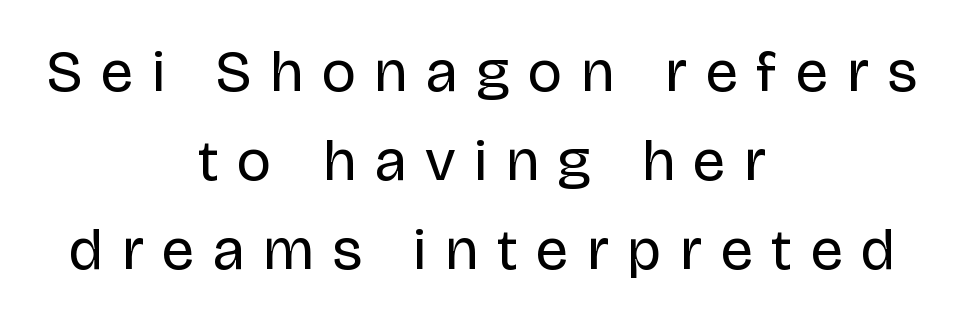
The image shows 59 px regular-weight sans-serif type, upright; set centered, normal line spacing (1.51x), unusually wide letter spacing (+0.32 em), not underlined; low stroke contrast and a large x-height.
